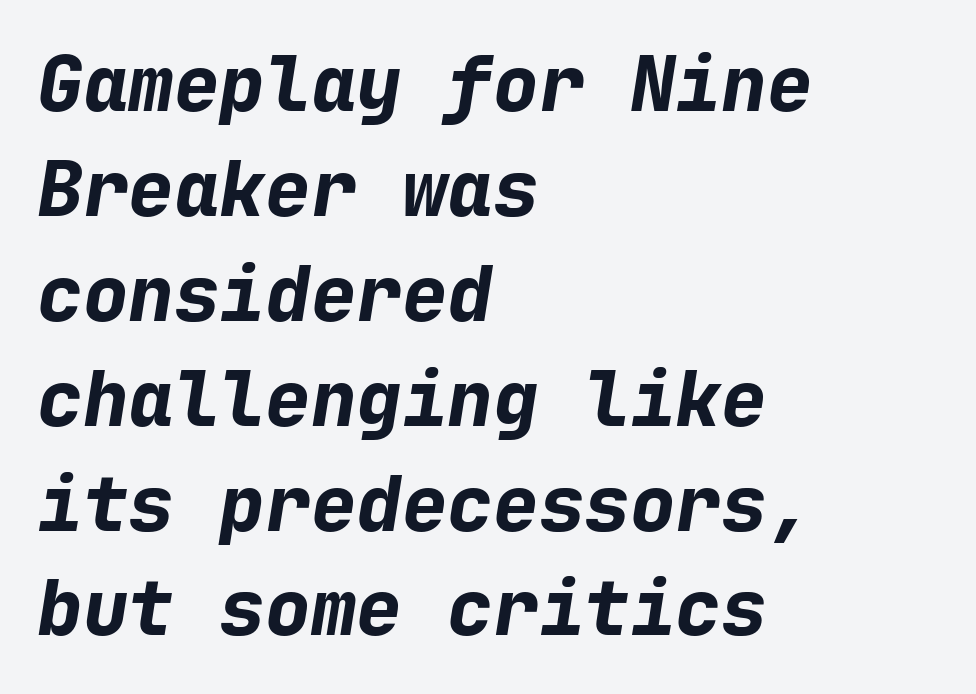
Q: Is the text bold? A: Yes.
Q: Is the text italic (slanted)? A: Yes, it leans right by about 9 degrees.
Q: Is the text underlined? A: No.
Q: How is the paragraph aligned? A: Left-aligned.
Q: Is the spacing between letters normal or unusually wide? A: Normal.
Q: Is the spacing between lines tight, normal or loose? A: Normal.
Q: Width (condensed, normal, or wide)? A: Normal.
Q: Stroke contrast? A: Low.
Q: x-height? A: Medium.
Q: Monospaced? A: Yes.
